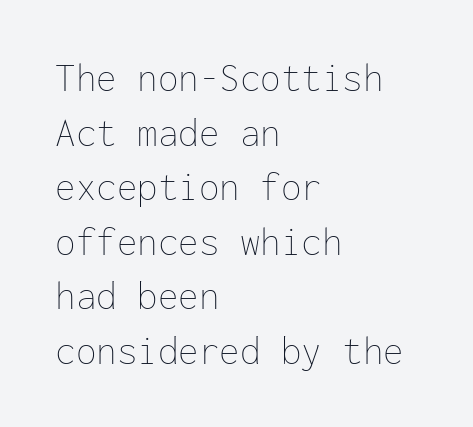
Is there much room between lines? A standard amount, neither cramped nor airy. The typesetter chose a ragged-right arrangement here. These lines are rendered in a fixed-pitch font. The typography opts for an upright posture over an oblique one. There is no visible air inserted between adjacent glyphs.
